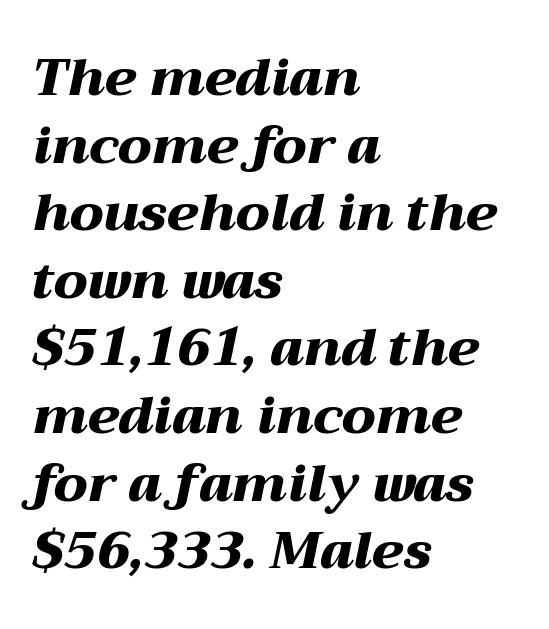
Q: Is the text bold? A: Yes.
Q: Is the text italic (slanted)? A: Yes, it leans right by about 12 degrees.
Q: Is the text underlined? A: No.
Q: How is the paragraph aligned? A: Left-aligned.
Q: Is the spacing between letters normal or unusually wide? A: Normal.
Q: Is the spacing between lines tight, normal or loose? A: Normal.
Q: Width (condensed, normal, or wide)? A: Wide.
Q: Stroke contrast? A: Medium.
Q: x-height? A: Medium.
Q: Monospaced? A: No.
